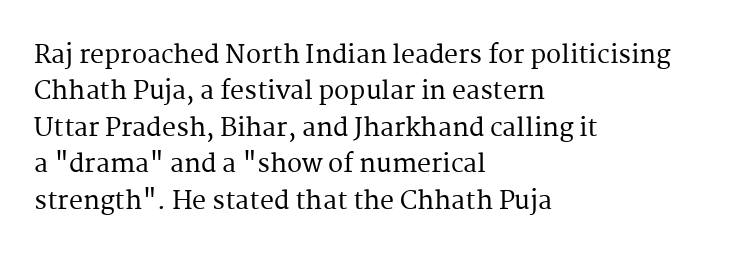
Q: Is the text italic (slanted)? A: No, it is upright.
Q: Is the text underlined? A: No.
Q: How is the paragraph aligned? A: Left-aligned.
Q: Is the spacing between letters normal or unusually wide? A: Normal.
Q: Is the spacing between lines tight, normal or loose? A: Normal.
